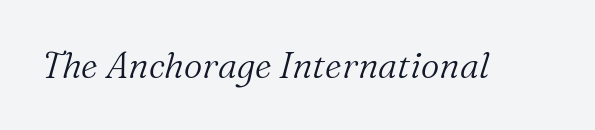
{"serif": "yes", "italic": "yes", "lean": "right", "slant_degrees": 16, "bold": "no", "weight": "light", "width": "normal", "stroke_contrast": "medium", "x_height": "medium", "monospaced": "no", "underline": "no", "letter_spacing": "normal", "letter_spacing_em": 0.0, "glyph_px": 36}
